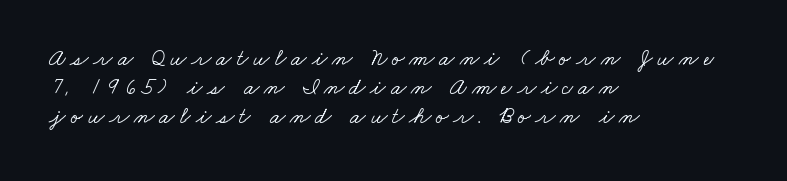
The foot of each line stays bare and open. The rows are spaced the way most documents space them. One-word summary of the alignment: left. This rendering widens character spacing well past its baseline value.
